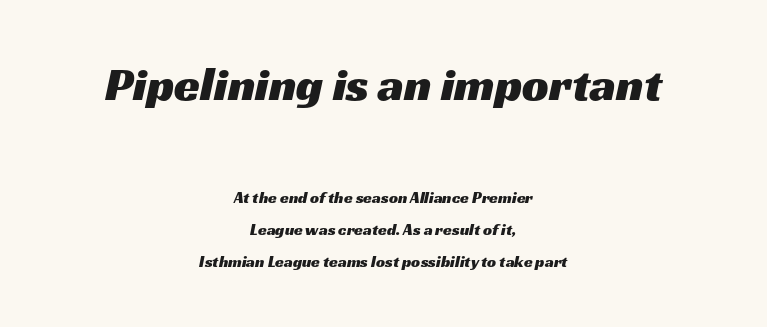
{"serif": "no", "width": "wide", "stroke_contrast": "medium", "x_height": "medium", "monospaced": "no", "underline": "no", "align": "center", "line_spacing": "loose", "line_spacing_ratio": 2.02, "letter_spacing": "normal", "letter_spacing_em": 0.0, "larger_block": "first", "size_ratio": 2.94, "glyph_px": 47}
